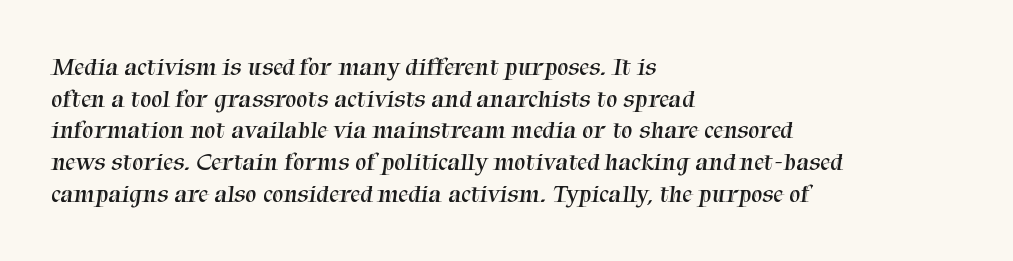
{"bold": "no", "underline": "no", "align": "left", "line_spacing": "normal", "line_spacing_ratio": 1.27, "letter_spacing": "normal", "letter_spacing_em": 0.0, "glyph_px": 25}
